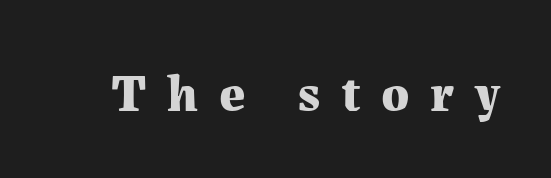
The image shows 52 px bold serif type, upright; set unusually wide letter spacing (+0.4 em), not underlined; medium stroke contrast and a medium x-height.
